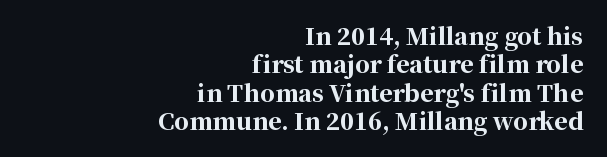
The letterforms sit shoulder to shoulder at normal distance. Thick stems and heavy bowls — unmistakably bold. In terms of posture, this sample is upright. A clean baseline with only descenders dipping below it.
